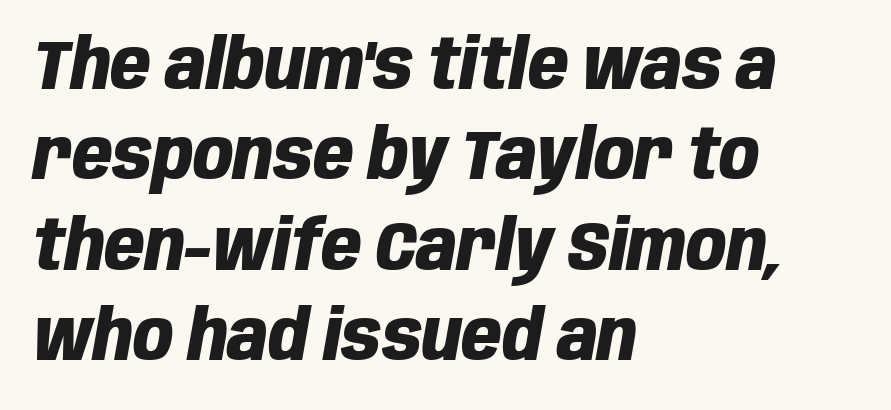
Q: Is the text bold? A: Yes.
Q: Is the text italic (slanted)? A: Yes, it leans right by about 10 degrees.
Q: Is the text underlined? A: No.
Q: How is the paragraph aligned? A: Left-aligned.
Q: Is the spacing between letters normal or unusually wide? A: Normal.
Q: Is the spacing between lines tight, normal or loose? A: Normal.
Q: Width (condensed, normal, or wide)? A: Condensed.
Q: Stroke contrast? A: Low.
Q: x-height? A: Large.
Q: Monospaced? A: No.
